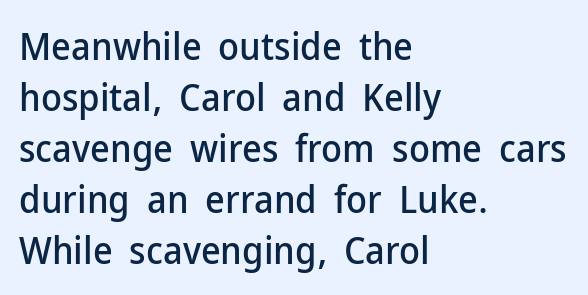
{"serif": "no", "italic": "no", "width": "normal", "stroke_contrast": "low", "x_height": "medium", "monospaced": "no", "underline": "no", "align": "left", "line_spacing": "normal", "line_spacing_ratio": 1.34, "letter_spacing": "normal", "letter_spacing_em": 0.0, "glyph_px": 38}
